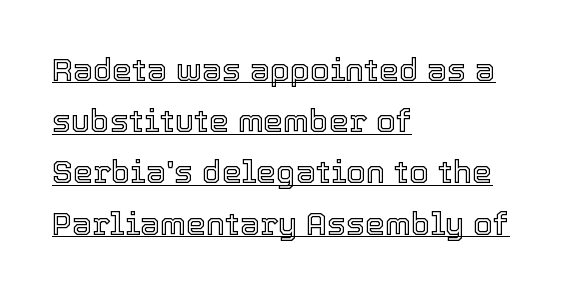
These lines were composed using upright roman letters. You could not count columns in this text — the font is proportionally spaced. Descenders here cross a horizontal rule under the line. Notice how the passage keeps a crisp vertical edge on the left only. The tracking reads as untouched default to a designer's eye. Successive baselines arrive at the customary interval.
